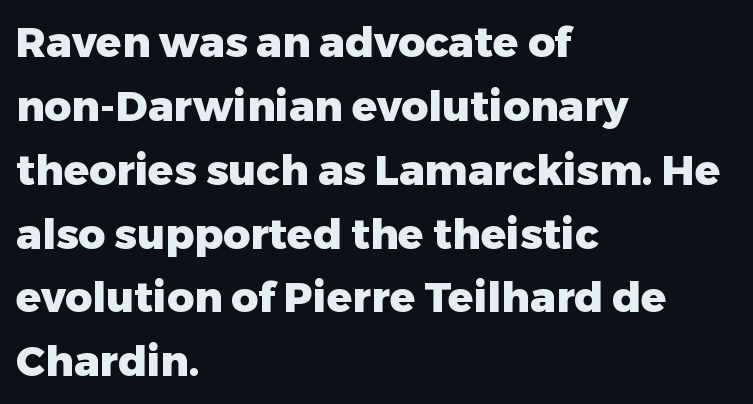
Q: Is the text bold? A: Yes.
Q: Is the text italic (slanted)? A: No, it is upright.
Q: Is the typeface a serif or a sans-serif typeface? A: Sans-serif.
Q: Is the text underlined? A: No.
Q: How is the paragraph aligned? A: Left-aligned.
Q: Is the spacing between letters normal or unusually wide? A: Normal.
Q: Is the spacing between lines tight, normal or loose? A: Normal.
Q: Width (condensed, normal, or wide)? A: Normal.
Q: Stroke contrast? A: Low.
Q: x-height? A: Medium.
Q: Monospaced? A: No.
